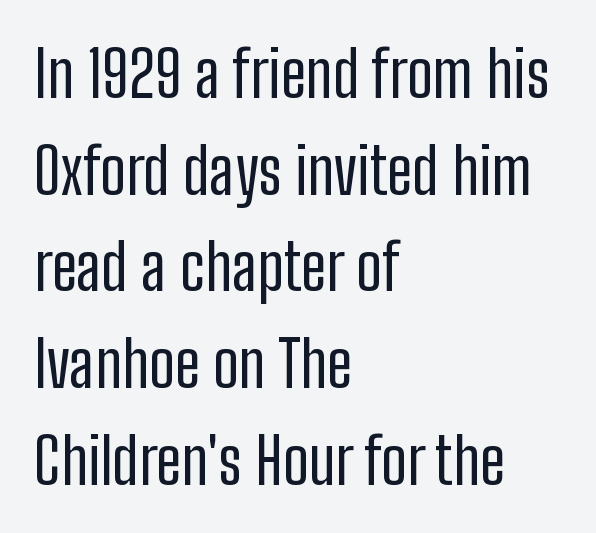
{"serif": "no", "italic": "no", "bold": "no", "weight": "regular", "width": "condensed", "stroke_contrast": "low", "x_height": "medium", "monospaced": "no", "underline": "no", "align": "left", "line_spacing": "normal", "line_spacing_ratio": 1.51, "letter_spacing": "normal", "letter_spacing_em": 0.0, "glyph_px": 64}
